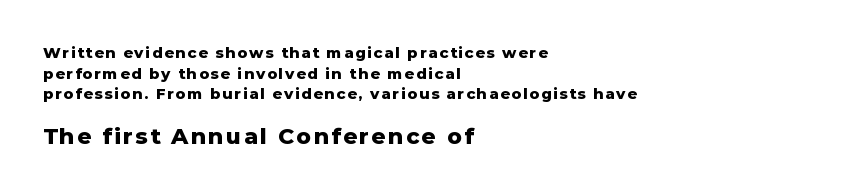
{"italic": "no", "bold": "yes", "underline": "no", "align": "left", "line_spacing": "normal", "line_spacing_ratio": 1.37, "larger_block": "second", "size_ratio": 1.47, "glyph_px": 22}
